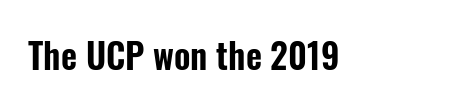
{"serif": "no", "italic": "no", "width": "condensed", "stroke_contrast": "low", "x_height": "medium", "monospaced": "no", "underline": "no", "letter_spacing": "normal", "letter_spacing_em": 0.0, "glyph_px": 35}
